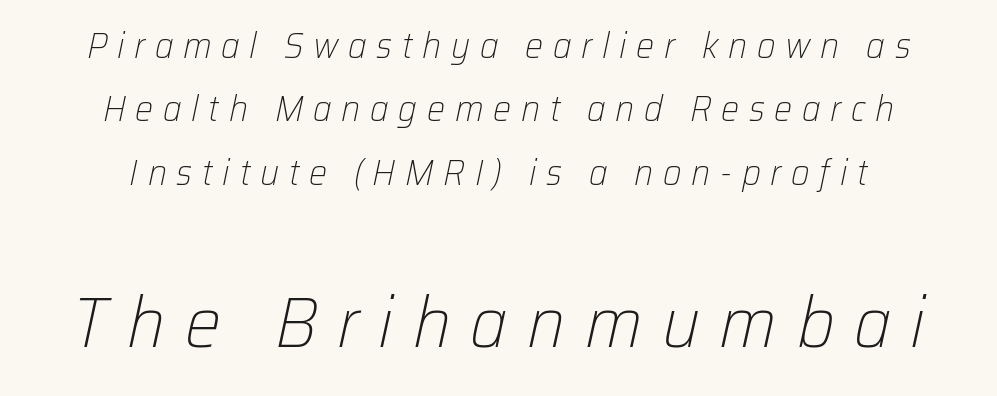
{"italic": "yes", "lean": "right", "slant_degrees": 12, "bold": "no", "weight": "light", "width": "normal", "stroke_contrast": "low", "x_height": "medium", "monospaced": "no", "underline": "no", "align": "center", "line_spacing_ratio": 1.76, "letter_spacing": "wide", "letter_spacing_em": 0.27, "larger_block": "second", "size_ratio": 2.0, "glyph_px": 72}
